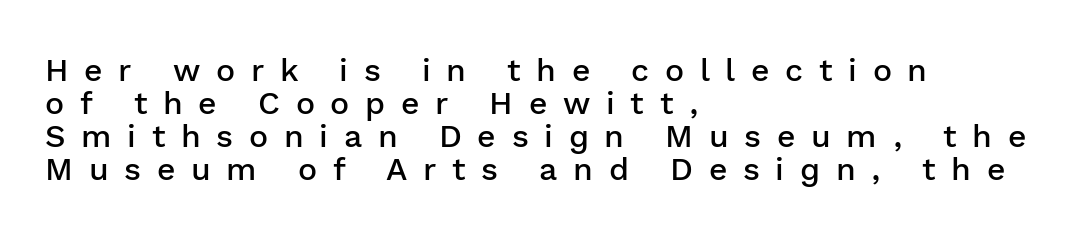
The face used here is a sans, in the tradition of grotesques and geometrics. Line spacing here is tight. Varying glyph widths throughout — classic text-font behaviour. This rendering widens character spacing well past its baseline value. Honestly, there is no underline to notice here at all.
